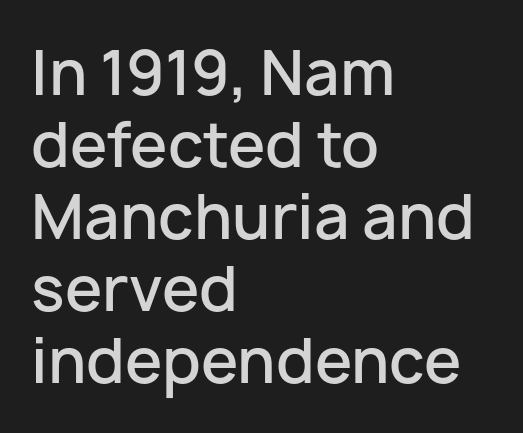
{"serif": "no", "italic": "no", "bold": "semi", "weight": "semibold", "width": "normal", "stroke_contrast": "low", "x_height": "medium", "monospaced": "no", "underline": "no", "align": "left", "line_spacing_ratio": 1.2, "letter_spacing": "normal", "letter_spacing_em": 0.0, "glyph_px": 60}
